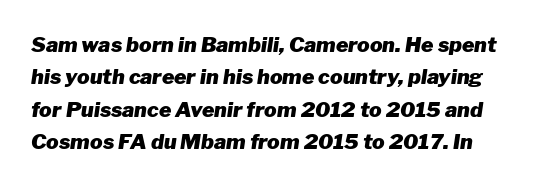
{"italic": "yes", "lean": "right", "slant_degrees": 8, "bold": "yes", "underline": "no", "line_spacing": "normal", "line_spacing_ratio": 1.54, "letter_spacing": "normal", "letter_spacing_em": 0.0, "glyph_px": 21}
